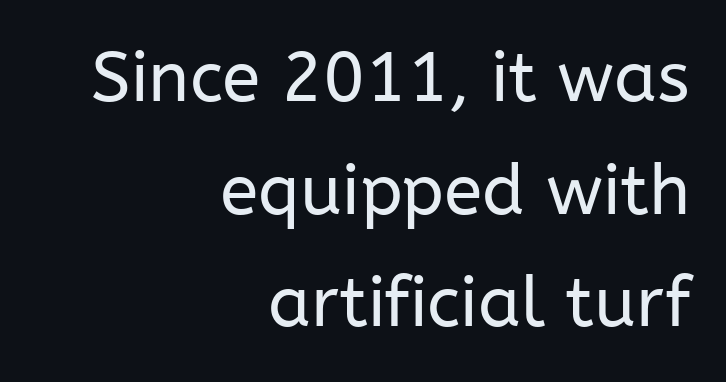
{"serif": "no", "italic": "no", "bold": "no", "weight": "regular", "width": "normal", "stroke_contrast": "low", "x_height": "medium", "monospaced": "no", "underline": "no", "align": "right", "line_spacing": "normal", "line_spacing_ratio": 1.61, "letter_spacing": "normal", "letter_spacing_em": 0.0, "glyph_px": 70}
